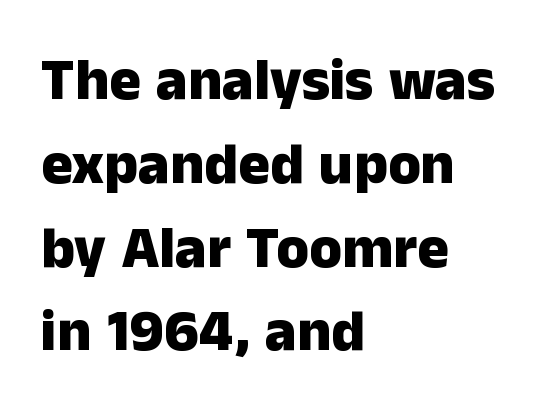
The image shows 59 px heavy sans-serif type, upright; set left-aligned, normal line spacing (1.42x), normal letter spacing, not underlined; low stroke contrast and a medium x-height.
